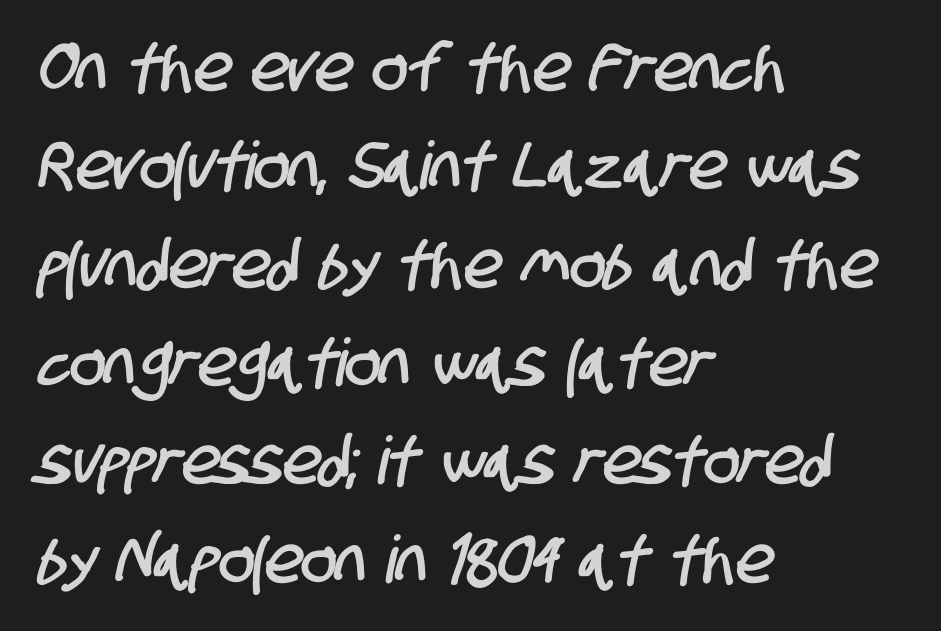
Alignment: flush left. The words here are not underlined. The horizontal fit of the characters is conventional and even. Proportional: the letters do not fall into vertical columns. Nope, no serifs anywhere on these letters. A normal amount of white space separates one row of letters from the next.
